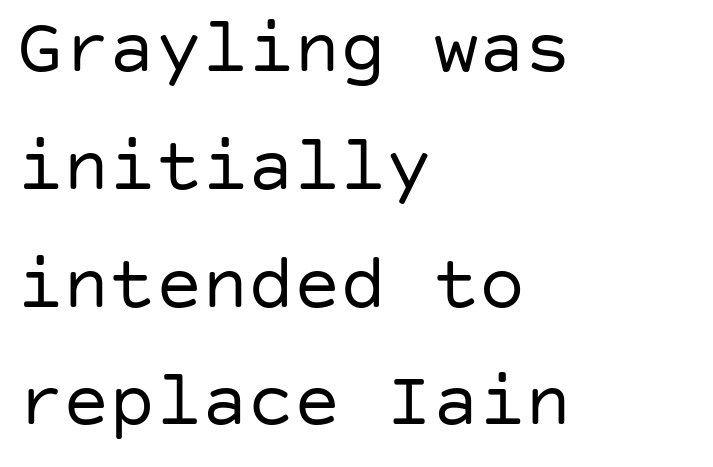
{"serif": "no", "italic": "no", "bold": "no", "weight": "regular", "width": "normal", "stroke_contrast": "low", "x_height": "large", "underline": "no", "align": "left", "line_spacing": "normal", "line_spacing_ratio": 1.53, "letter_spacing": "normal", "letter_spacing_em": 0.0, "glyph_px": 77}
